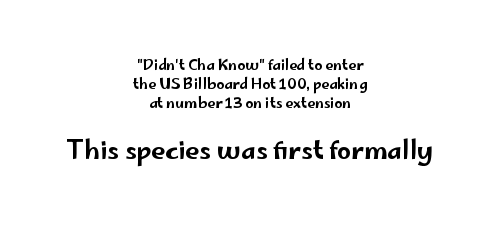
The image shows 25 px text type, upright; set centered, normal line spacing (1.35x), normal letter spacing, not underlined; the second (bottom) block is 1.79x larger.
